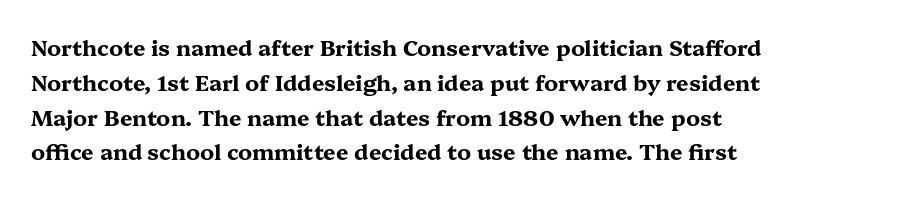
One-word summary of the alignment: left. Characters remain perfectly vertical along every line. Words float on clear page, feet unadorned. Look at the tracking — it's just the regular setting, nothing added.
